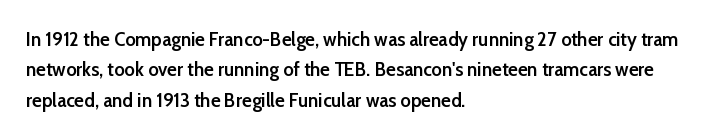
Q: Is the text bold? A: Semi-bold.
Q: Is the text italic (slanted)? A: No, it is upright.
Q: Is the text underlined? A: No.
Q: How is the paragraph aligned? A: Left-aligned.
Q: Is the spacing between letters normal or unusually wide? A: Normal.
Q: Is the spacing between lines tight, normal or loose? A: Normal.
